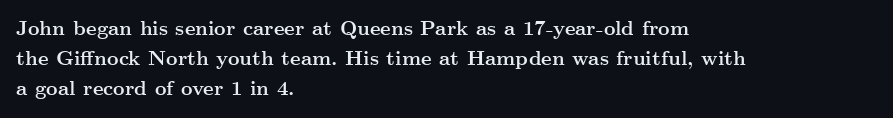
{"italic": "no", "bold": "yes", "underline": "no", "align": "left", "line_spacing": "normal", "line_spacing_ratio": 1.5, "letter_spacing": "normal", "letter_spacing_em": 0.0, "glyph_px": 20}
